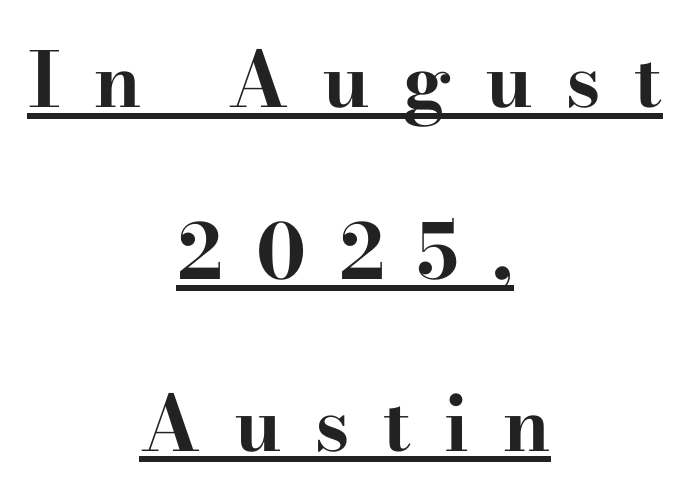
In CSS terms this would be text-align: center. The rendering uses the underline text-decoration. The face used here is seriffed, in the tradition of book romans. The typesetting leans heavy: a genuine bold. Loose tracking; the words dissolve into strings of separated letters. You could fit nearly another row in the gap between these rows.
